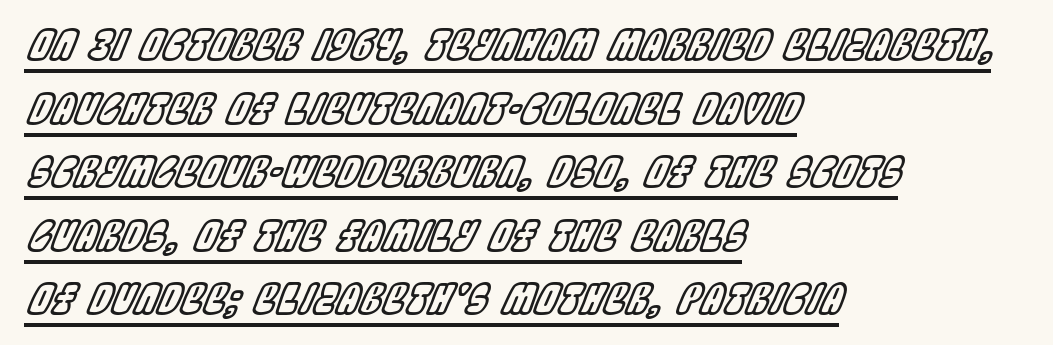
The image shows 41 px condensed type, italic (leaning right); set left-aligned, normal line spacing (1.55x), normal letter spacing, underlined; a large x-height.
